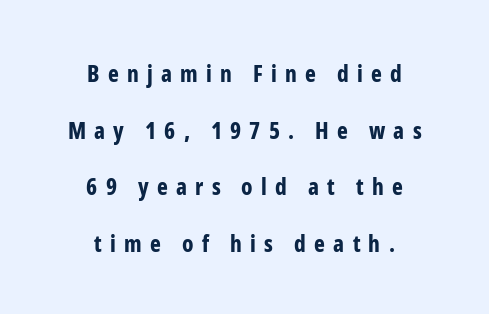
You'd pick this weight for a headline — it's a proper bold. Caption: expanded tracking, letters set apart. Posture: upright roman. Each new line begins a long way beneath the previous one. Check the space under the baseline: it is left empty.
